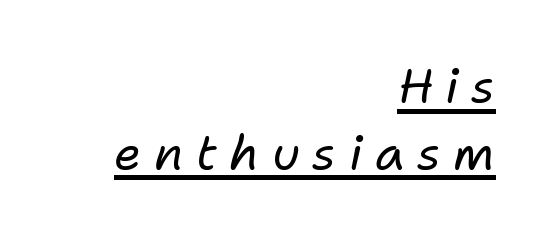
{"italic": "yes", "lean": "right", "slant_degrees": 11, "bold": "no", "weight": "regular", "width": "normal", "stroke_contrast": "low", "x_height": "medium", "monospaced": "no", "underline": "yes", "align": "right", "line_spacing": "normal", "line_spacing_ratio": 1.39, "letter_spacing": "wide", "letter_spacing_em": 0.26, "glyph_px": 48}
